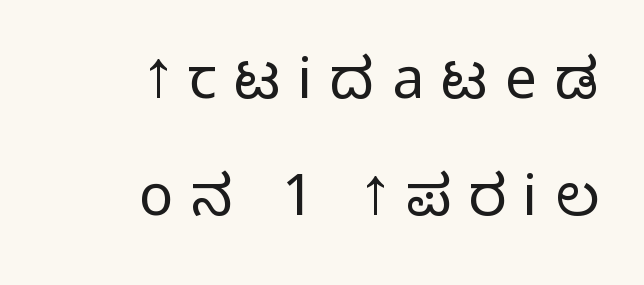
The image shows 57 px condensed sans-serif type, upright; set right-aligned, loose line spacing (2.06x), unusually wide letter spacing (+0.31 em), not underlined; medium stroke contrast.
